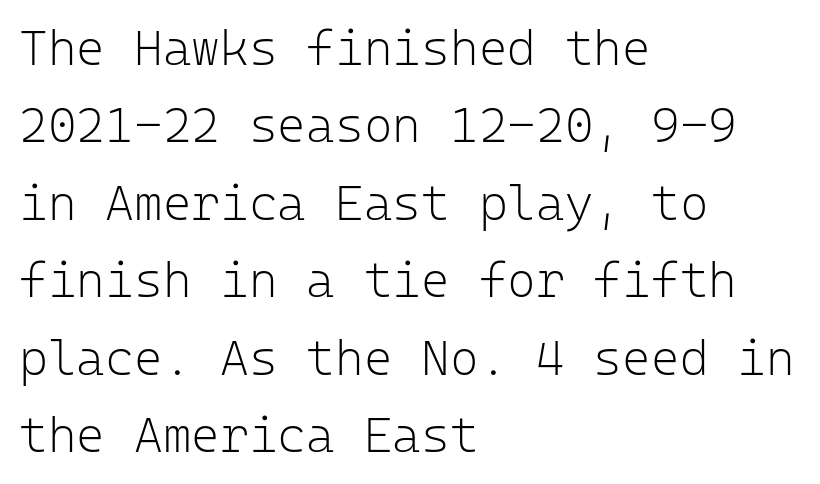
The image shows 49 px light sans-serif type, upright, monospaced; set left-aligned, normal line spacing (1.58x), normal letter spacing, not underlined; low stroke contrast and a medium x-height.
